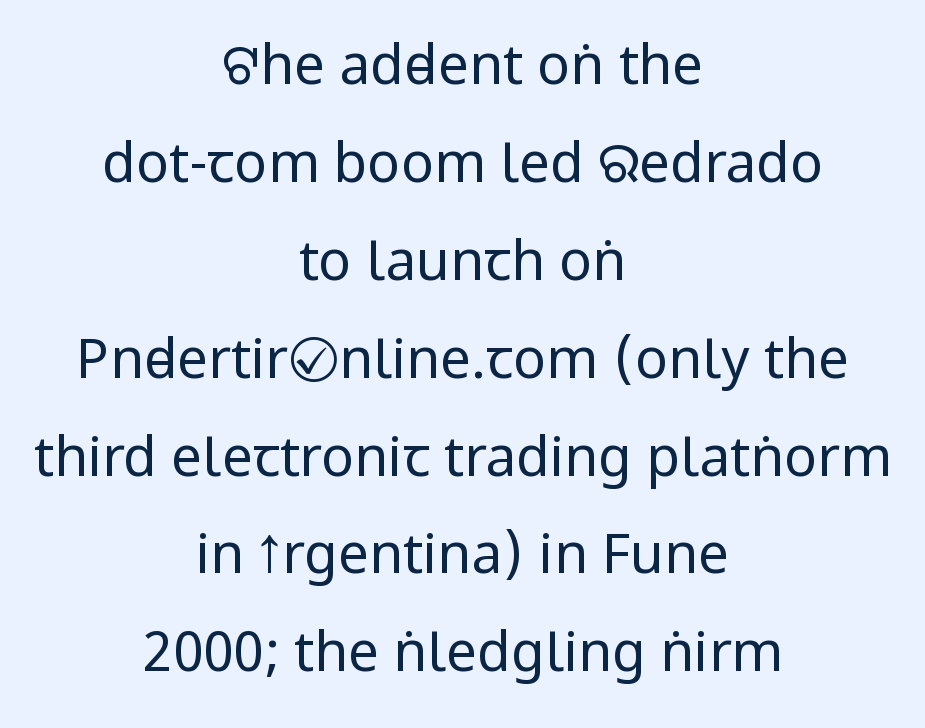
Is the block centered? Yes — each line is placed symmetrically about the middle. A roman cut, with each character standing at attention. Serifs: no, the terminals of the letterforms are clean. The type is set solid horizontally, with unmodified tracking. No heavy texture on the line: the type isn't bold. Lines of text with bare space underneath.
